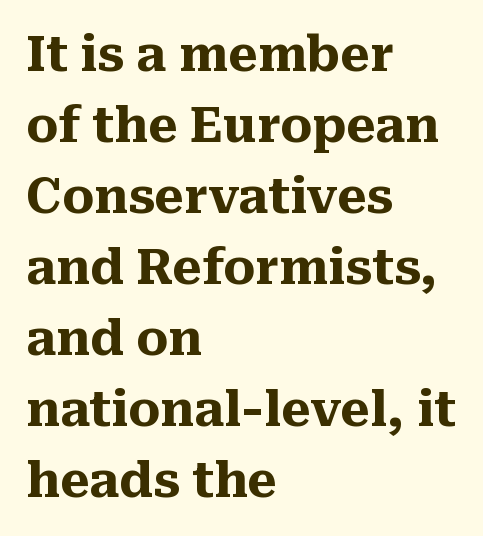
The image shows 48 px heavy serif type, upright; set left-aligned, normal line spacing (1.48x), normal letter spacing, not underlined; medium stroke contrast and a medium x-height.
